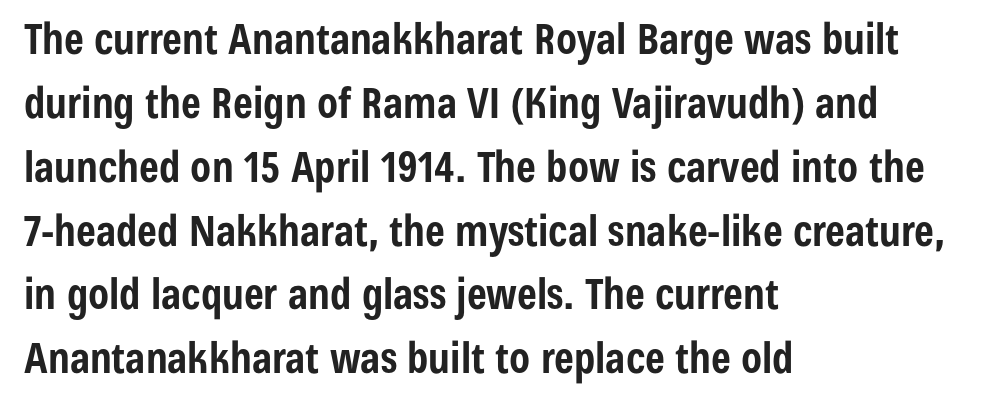
Q: Is the text bold? A: Yes.
Q: Is the text italic (slanted)? A: No, it is upright.
Q: Is the typeface a serif or a sans-serif typeface? A: Sans-serif.
Q: Is the text underlined? A: No.
Q: How is the paragraph aligned? A: Left-aligned.
Q: Is the spacing between letters normal or unusually wide? A: Normal.
Q: Is the spacing between lines tight, normal or loose? A: Normal.
Q: Width (condensed, normal, or wide)? A: Condensed.
Q: Stroke contrast? A: Low.
Q: x-height? A: Medium.
Q: Monospaced? A: No.
